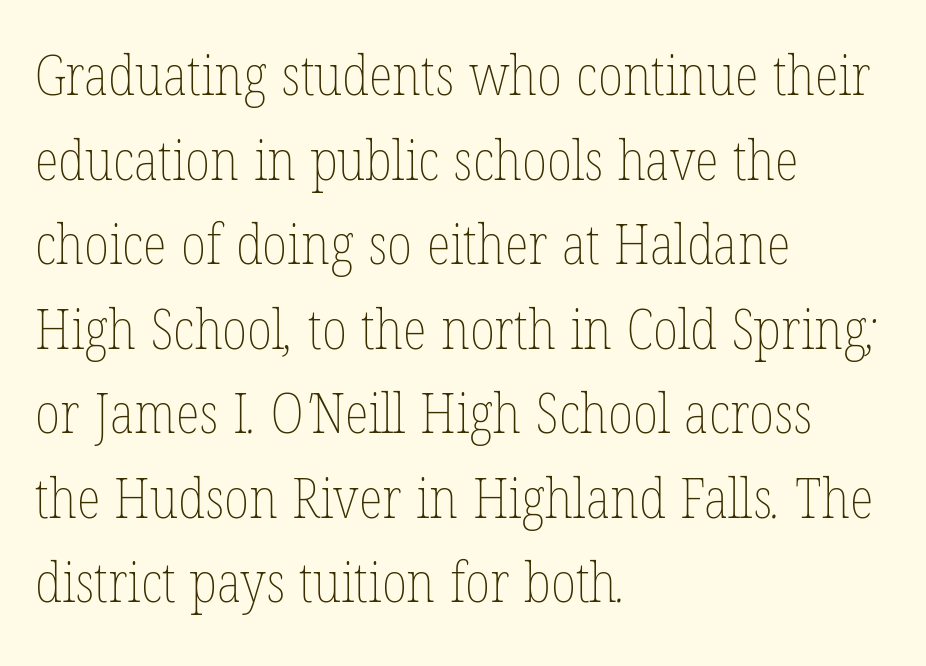
{"bold": "no", "weight": "thin", "width": "condensed", "stroke_contrast": "low", "x_height": "medium", "monospaced": "no", "underline": "no", "align": "left", "line_spacing": "normal", "line_spacing_ratio": 1.51, "letter_spacing": "normal", "letter_spacing_em": 0.0, "glyph_px": 56}
